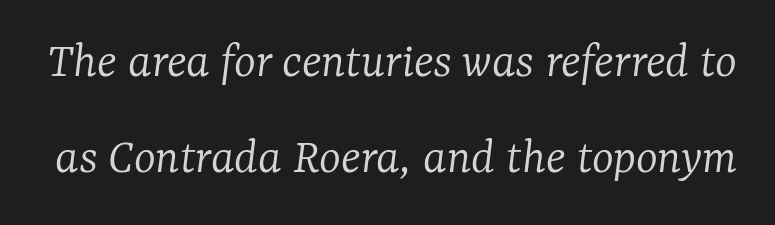
{"serif": "yes", "italic": "yes", "lean": "right", "slant_degrees": 7, "bold": "no", "weight": "light", "width": "normal", "stroke_contrast": "low", "x_height": "medium", "monospaced": "no", "underline": "no", "line_spacing_ratio": 1.84, "letter_spacing": "normal", "letter_spacing_em": 0.0, "glyph_px": 52}
